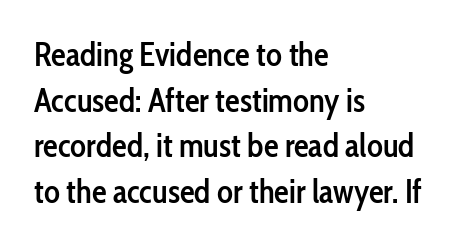
{"serif": "no", "italic": "no", "bold": "semi", "weight": "semibold", "width": "condensed", "stroke_contrast": "low", "x_height": "medium", "monospaced": "no", "underline": "no", "align": "left", "line_spacing": "normal", "line_spacing_ratio": 1.38, "letter_spacing": "normal", "letter_spacing_em": 0.0, "glyph_px": 33}
